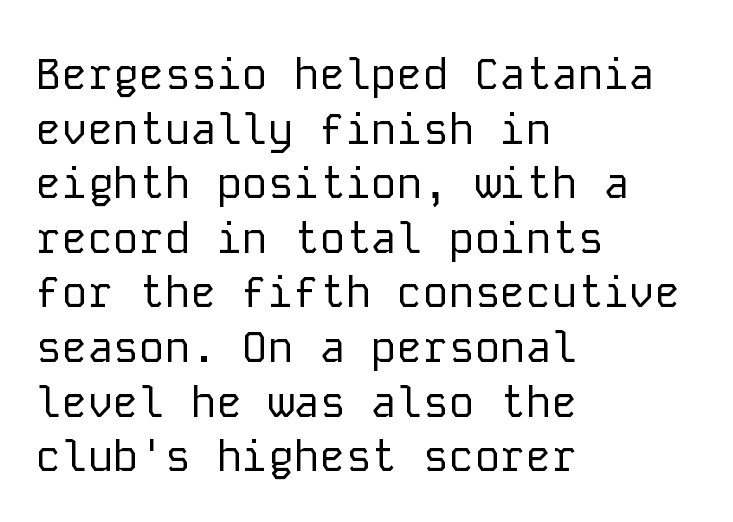
The letters carry no serifs — their stems end cleanly without finishing strokes. Vertical spacing — default. The paragraph has a hard left edge and a soft right edge. Do the characters align in a grid? Yes, the font is monospaced.
